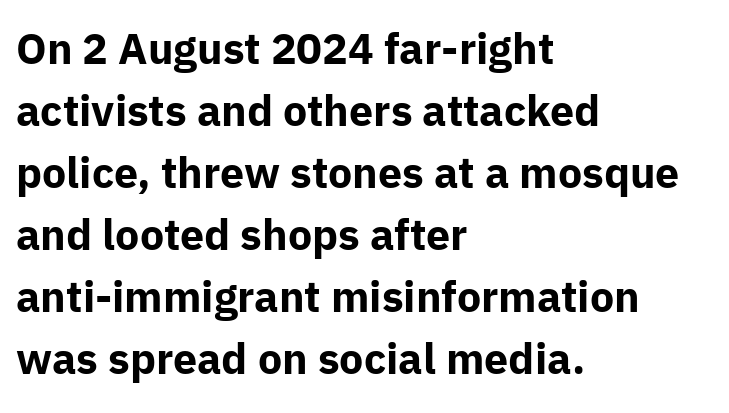
The image shows 43 px bold sans-serif type, upright; set left-aligned, normal line spacing (1.44x), normal letter spacing, not underlined; low stroke contrast and a medium x-height.
